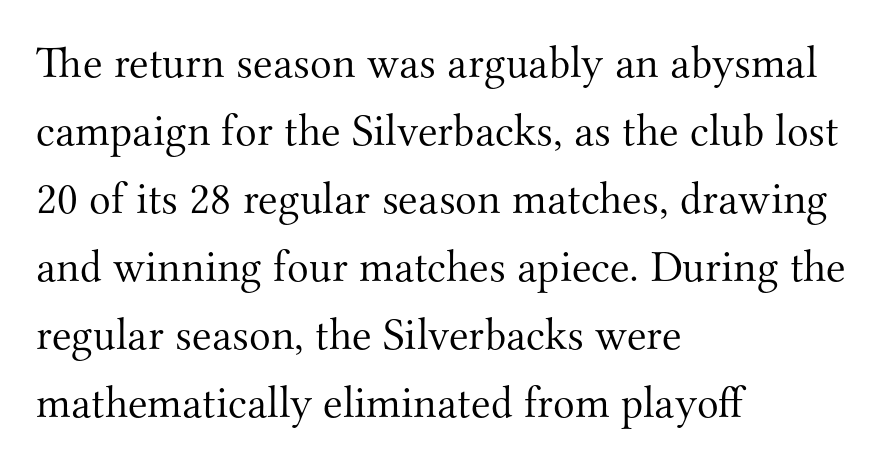
The image shows 45 px light serif type, upright; set left-aligned, normal line spacing (1.51x), normal letter spacing, not underlined; medium stroke contrast and a small x-height.
